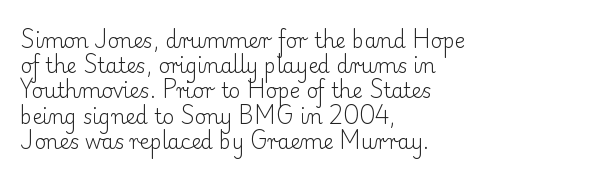
How would I describe the line gaps? Plain and ordinary. Stem width sits at or under what a default text font uses. Posture: straight, roman, zero tilt. Underlining? Definitely not there. How are the letters spaced? Ordinarily, with no added tracking. Alignment: flush left.
